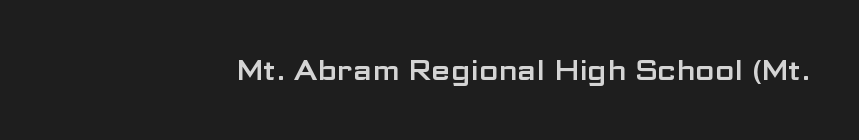
{"serif": "no", "italic": "no", "width": "wide", "stroke_contrast": "low", "x_height": "medium", "monospaced": "no", "underline": "no", "letter_spacing": "normal", "letter_spacing_em": 0.0, "glyph_px": 28}
